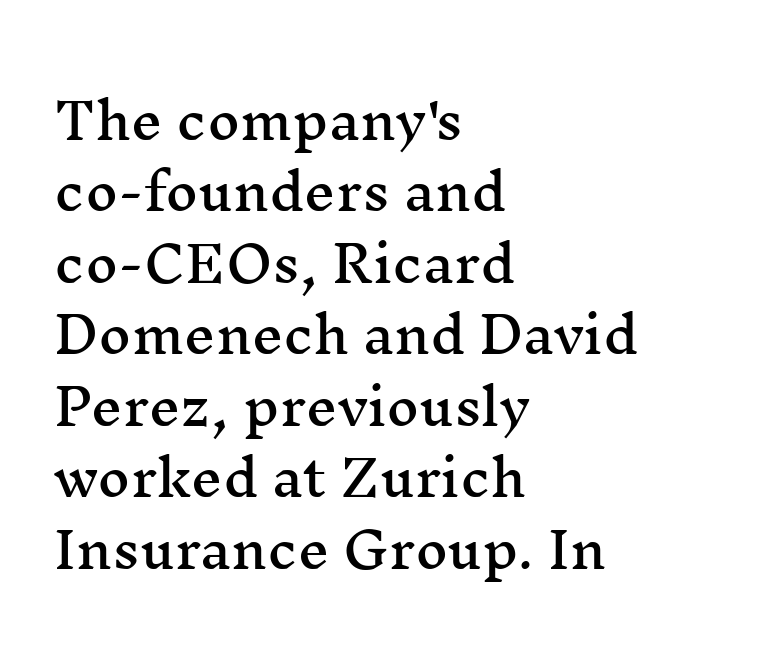
The image shows 50 px wide serif type, upright; set left-aligned, normal line spacing (1.43x), normal letter spacing, not underlined; medium stroke contrast and a medium x-height.
